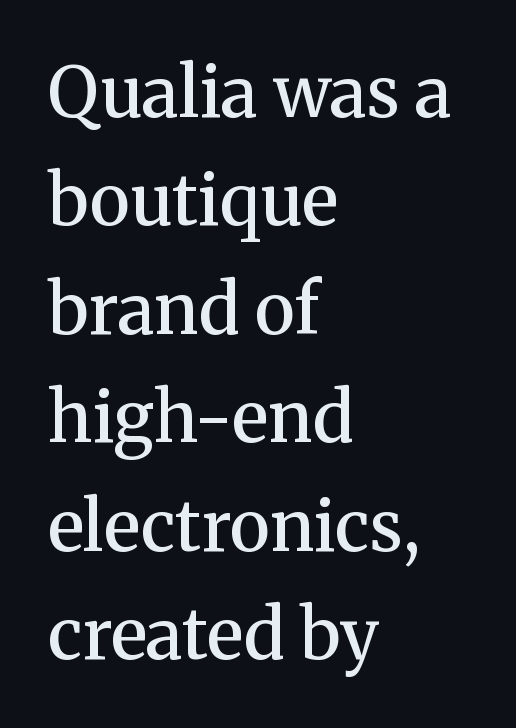
The image shows 70 px semibold serif type, upright; set left-aligned, normal line spacing (1.55x), normal letter spacing, not underlined; medium stroke contrast and a medium x-height.
